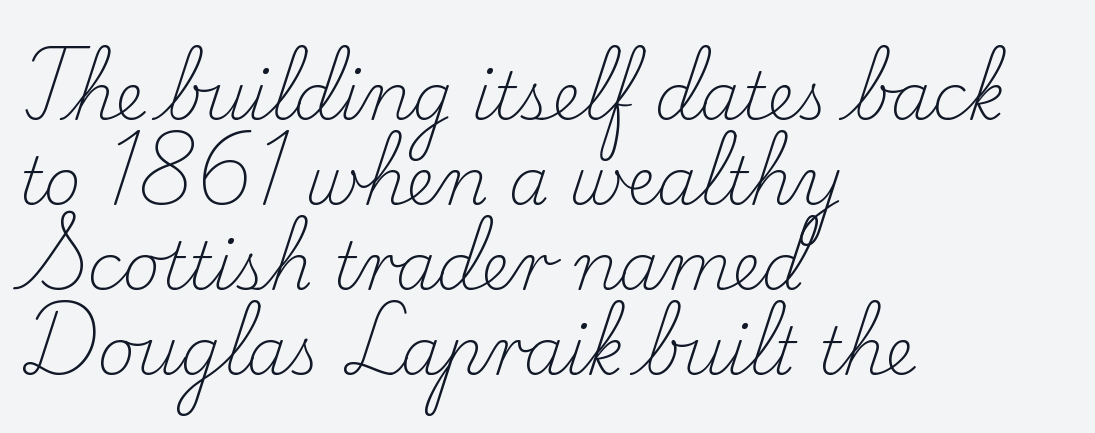
The image shows 65 px light serif type; set left-aligned, normal line spacing (1.31x), normal letter spacing, not underlined; low stroke contrast and a small x-height.
